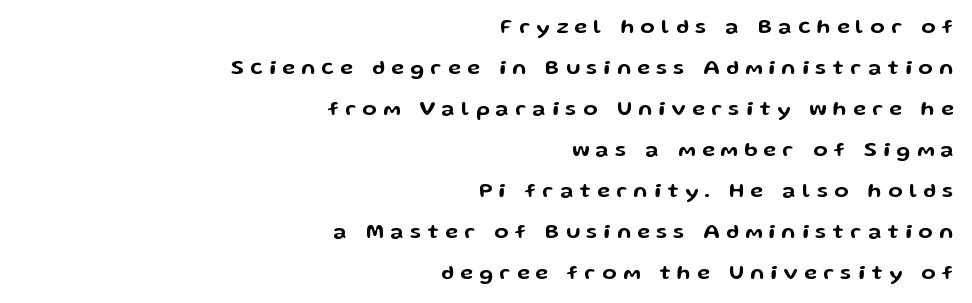
The image shows 21 px text type, upright; set right-aligned, loose line spacing (1.95x), unusually wide letter spacing (+0.31 em), not underlined.
